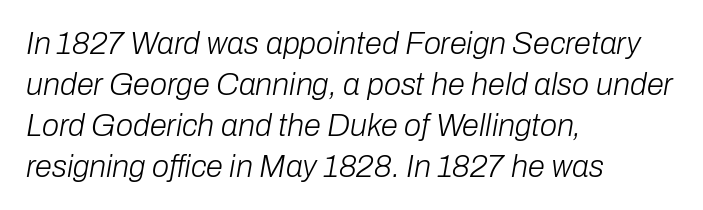
{"italic": "yes", "lean": "right", "slant_degrees": 10, "bold": "no", "weight": "light", "width": "normal", "stroke_contrast": "low", "x_height": "medium", "monospaced": "no", "underline": "no", "align": "left", "line_spacing": "normal", "line_spacing_ratio": 1.32, "letter_spacing": "normal", "letter_spacing_em": 0.0, "glyph_px": 31}
